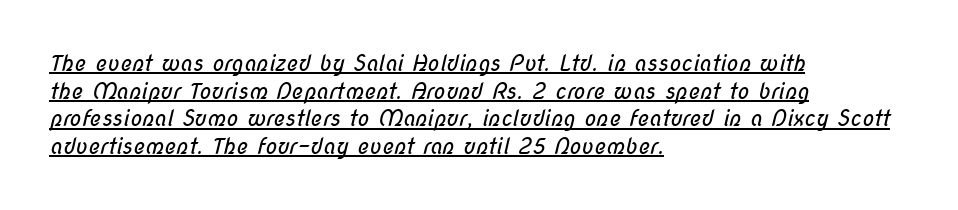
The image shows 22 px text type; set left-aligned, normal line spacing (1.26x), normal letter spacing, underlined.
